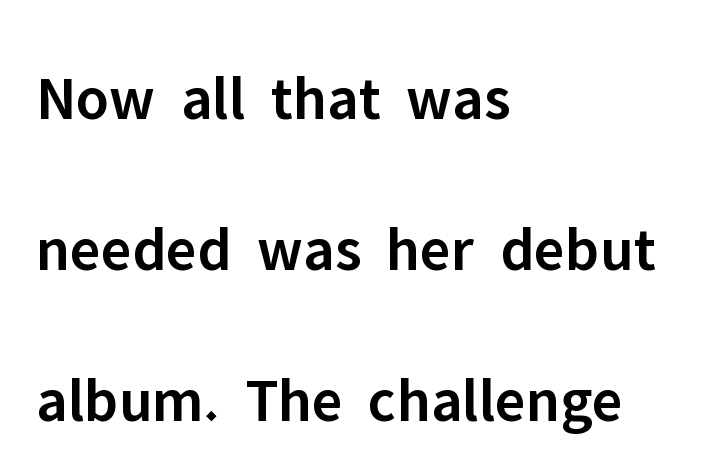
{"serif": "no", "italic": "no", "bold": "semi", "weight": "semibold", "width": "normal", "stroke_contrast": "low", "x_height": "medium", "monospaced": "no", "underline": "no", "align": "left", "line_spacing": "loose", "line_spacing_ratio": 2.4, "letter_spacing": "normal", "letter_spacing_em": 0.0, "glyph_px": 63}
